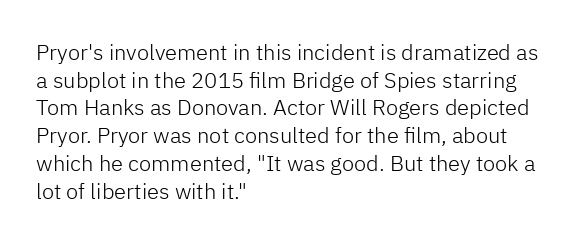
The typeface has the unassuming heft of standard copy or less. Vertical strokes here are truly vertical. A clean baseline with only descenders dipping below it. Default kerning and tracking; the words read as compact shapes.
